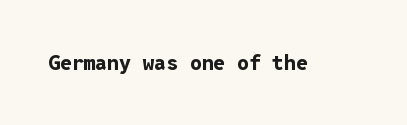
{"italic": "no", "bold": "yes", "underline": "no", "letter_spacing": "normal", "letter_spacing_em": 0.0, "glyph_px": 21}
